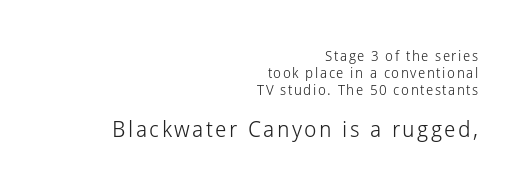
The image shows 22 px text type, upright; set right-aligned, line spacing 1.21x, not underlined; the second (bottom) block is 1.57x larger.
